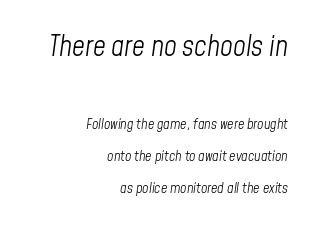
Q: Is the text bold? A: No.
Q: Is the text italic (slanted)? A: Yes, it leans right by about 8 degrees.
Q: Is the text underlined? A: No.
Q: How is the paragraph aligned? A: Right-aligned.
Q: Is the spacing between letters normal or unusually wide? A: Normal.
Q: Is the spacing between lines tight, normal or loose? A: Loose.
Q: Which block of text is set in a larger size, the first (top) or the second (bottom)? A: The first (top) one.
Q: Width (condensed, normal, or wide)? A: Condensed.
Q: Stroke contrast? A: Low.
Q: x-height? A: Medium.
Q: Monospaced? A: No.
